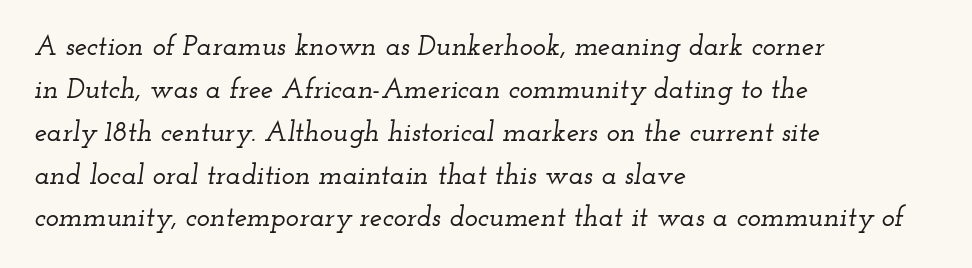
The image shows 28 px wide serif type, italic (leaning right); set left-aligned, normal line spacing (1.53x), normal letter spacing, not underlined; low stroke contrast and a small x-height.
